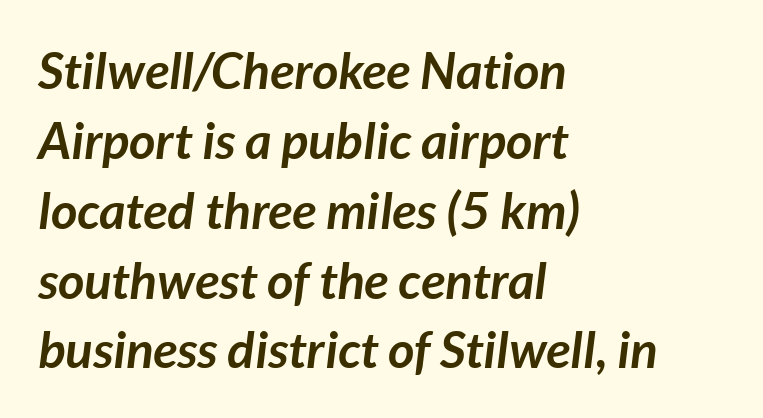
Q: Is the text bold? A: Yes.
Q: Is the text italic (slanted)? A: Yes, it leans right by about 7 degrees.
Q: Is the text underlined? A: No.
Q: How is the paragraph aligned? A: Left-aligned.
Q: Is the spacing between letters normal or unusually wide? A: Normal.
Q: Is the spacing between lines tight, normal or loose? A: Normal.
Q: Width (condensed, normal, or wide)? A: Normal.
Q: Stroke contrast? A: Low.
Q: x-height? A: Medium.
Q: Monospaced? A: No.
